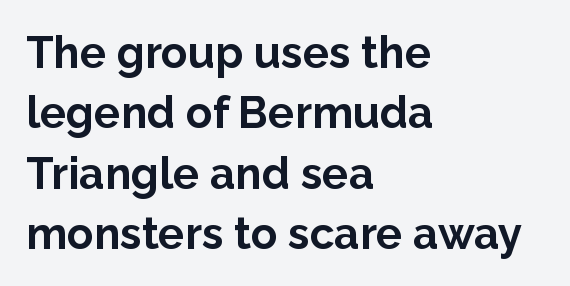
The image shows 44 px bold sans-serif type, upright; set left-aligned, normal line spacing (1.37x), normal letter spacing, not underlined; low stroke contrast and a medium x-height.
